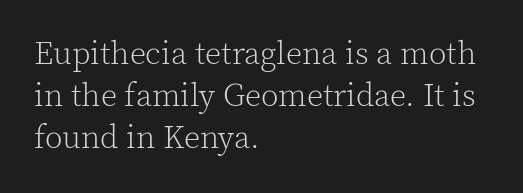
These lines are rendered in a variable-pitch font. Serif or sans? Serif — the stroke terminals have little feet. Descenders hang freely into open space. The designer left line spacing at the default.
